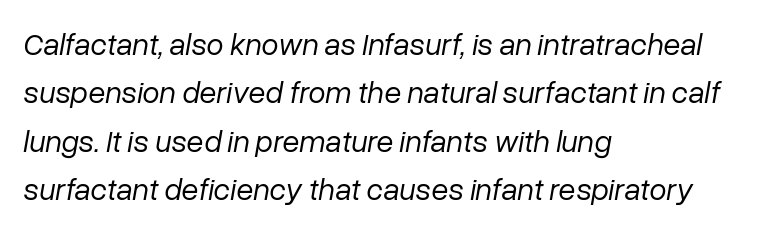
Q: Is the text bold? A: No.
Q: Is the text italic (slanted)? A: Yes, it leans right by about 10 degrees.
Q: Is the text underlined? A: No.
Q: How is the paragraph aligned? A: Left-aligned.
Q: Is the spacing between letters normal or unusually wide? A: Normal.
Q: Is the spacing between lines tight, normal or loose? A: Normal.
Q: Width (condensed, normal, or wide)? A: Normal.
Q: Stroke contrast? A: Low.
Q: x-height? A: Medium.
Q: Monospaced? A: No.
